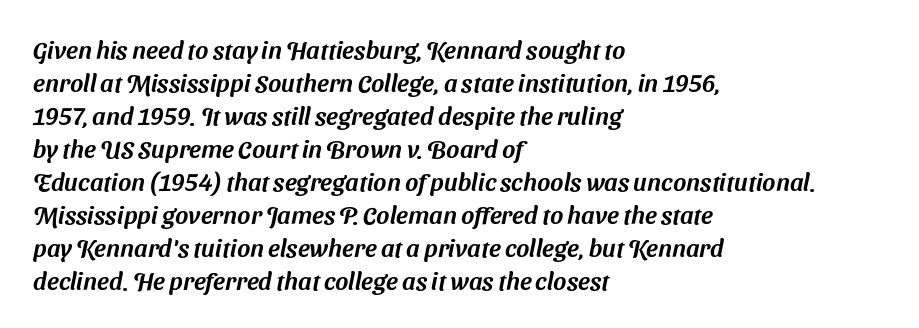
The image shows 25 px text type; set left-aligned, normal line spacing (1.32x), normal letter spacing, not underlined.
